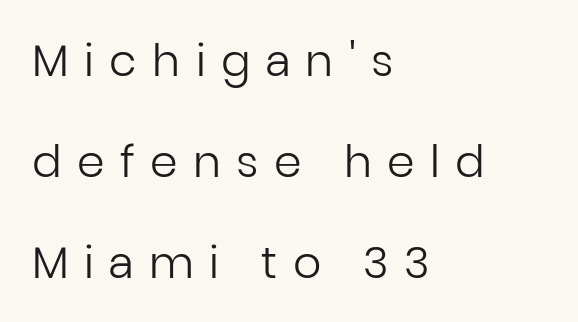
Q: Is the text bold? A: No.
Q: Is the text italic (slanted)? A: No, it is upright.
Q: Is the typeface a serif or a sans-serif typeface? A: Sans-serif.
Q: Is the text underlined? A: No.
Q: How is the paragraph aligned? A: Left-aligned.
Q: Is the spacing between letters normal or unusually wide? A: Unusually wide.
Q: Is the spacing between lines tight, normal or loose? A: Loose.
Q: Width (condensed, normal, or wide)? A: Normal.
Q: Stroke contrast? A: Low.
Q: x-height? A: Medium.
Q: Monospaced? A: No.
